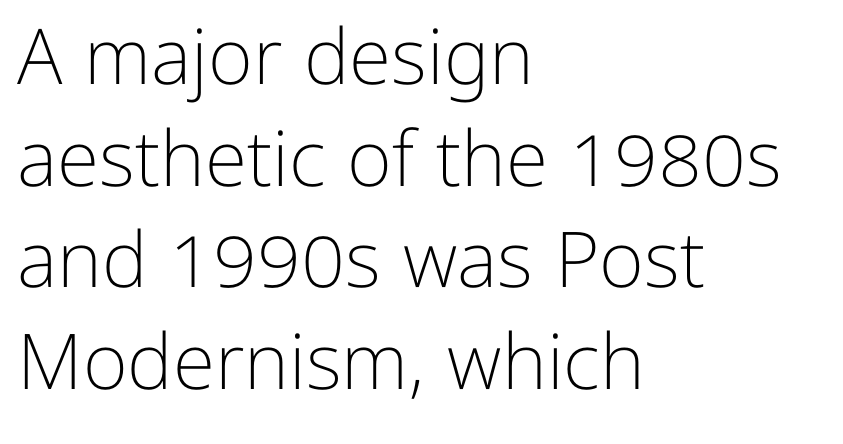
{"serif": "no", "italic": "no", "bold": "no", "weight": "light", "width": "normal", "stroke_contrast": "low", "x_height": "medium", "monospaced": "no", "underline": "no", "align": "left", "line_spacing": "normal", "line_spacing_ratio": 1.32, "letter_spacing": "normal", "letter_spacing_em": 0.0, "glyph_px": 77}
